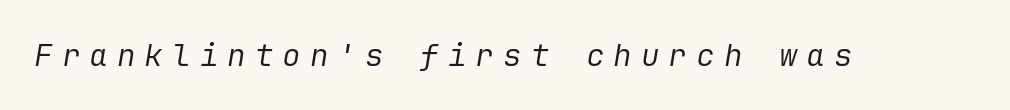
{"italic": "yes", "lean": "right", "slant_degrees": 9, "bold": "no", "weight": "regular", "width": "normal", "stroke_contrast": "low", "x_height": "medium", "underline": "no", "letter_spacing": "wide", "letter_spacing_em": 0.29, "glyph_px": 31}
